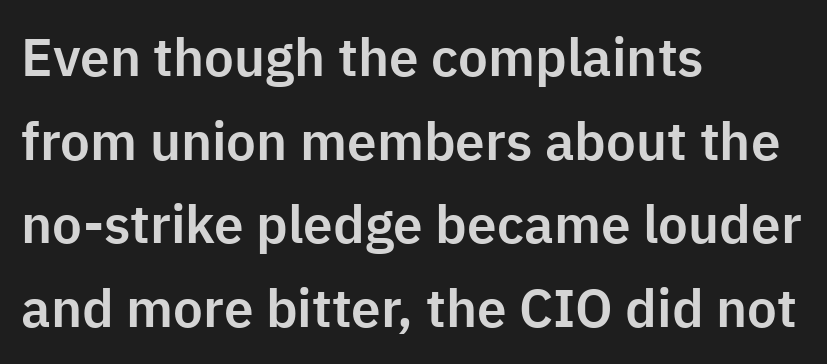
Q: Is the text italic (slanted)? A: No, it is upright.
Q: Is the typeface a serif or a sans-serif typeface? A: Sans-serif.
Q: Is the text underlined? A: No.
Q: How is the paragraph aligned? A: Left-aligned.
Q: Is the spacing between letters normal or unusually wide? A: Normal.
Q: Is the spacing between lines tight, normal or loose? A: Normal.
Q: Width (condensed, normal, or wide)? A: Normal.
Q: Stroke contrast? A: Low.
Q: x-height? A: Medium.
Q: Monospaced? A: No.
